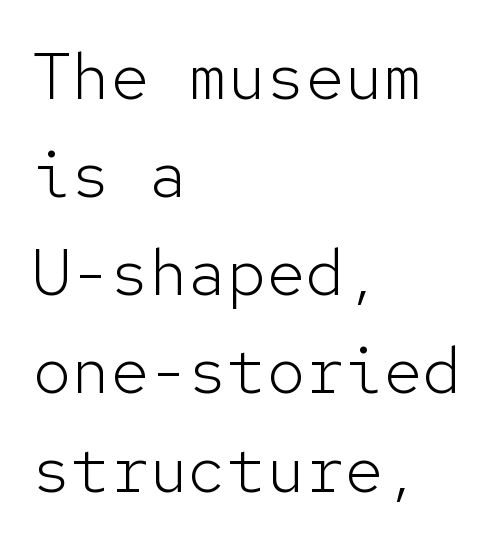
Q: Is the text bold? A: No.
Q: Is the text italic (slanted)? A: No, it is upright.
Q: Is the typeface a serif or a sans-serif typeface? A: Sans-serif.
Q: Is the text underlined? A: No.
Q: How is the paragraph aligned? A: Left-aligned.
Q: Is the spacing between letters normal or unusually wide? A: Normal.
Q: Is the spacing between lines tight, normal or loose? A: Normal.
Q: Width (condensed, normal, or wide)? A: Normal.
Q: Stroke contrast? A: Low.
Q: x-height? A: Medium.
Q: Monospaced? A: Yes.
